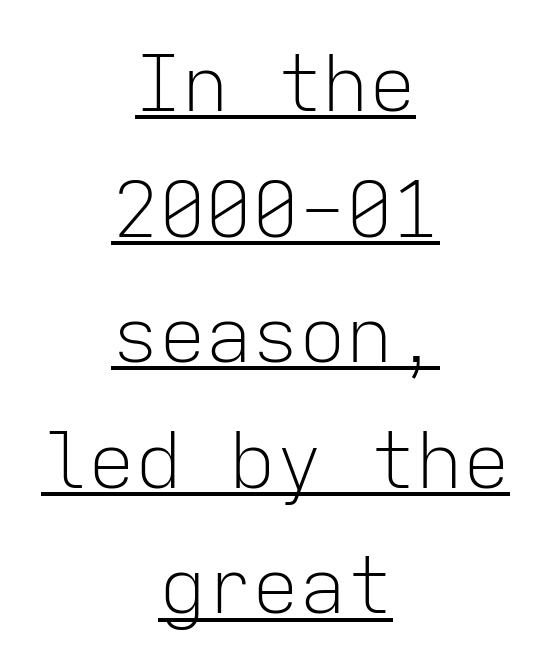
Teacher's note: observe the equal gaps on both sides — that is centered alignment. Evenly set lines give the paragraph a standard silhouette. Does the lettering tilt? It doesn't — this is upright. The typeface chosen for these lines omits serifs.
